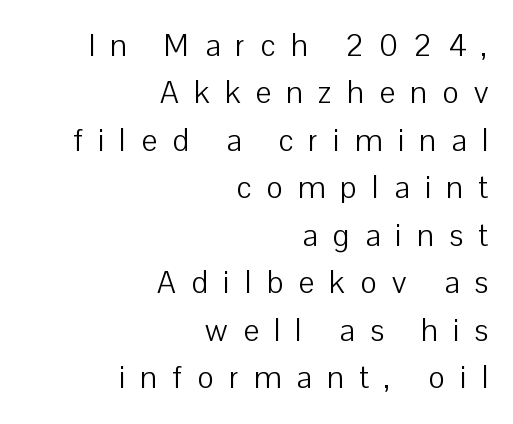
{"serif": "no", "italic": "no", "bold": "no", "weight": "light", "width": "normal", "stroke_contrast": "low", "x_height": "medium", "monospaced": "no", "underline": "no", "align": "right", "line_spacing": "normal", "line_spacing_ratio": 1.53, "letter_spacing": "wide", "letter_spacing_em": 0.5, "glyph_px": 31}
